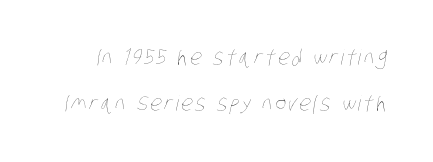
{"bold": "no", "underline": "no", "line_spacing": "loose", "line_spacing_ratio": 2.18, "glyph_px": 21}
